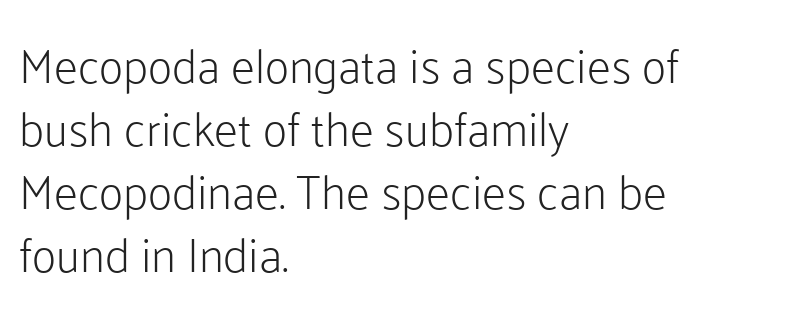
The image shows 48 px light sans-serif type, upright; set left-aligned, normal line spacing (1.31x), normal letter spacing, not underlined; low stroke contrast and a medium x-height.
